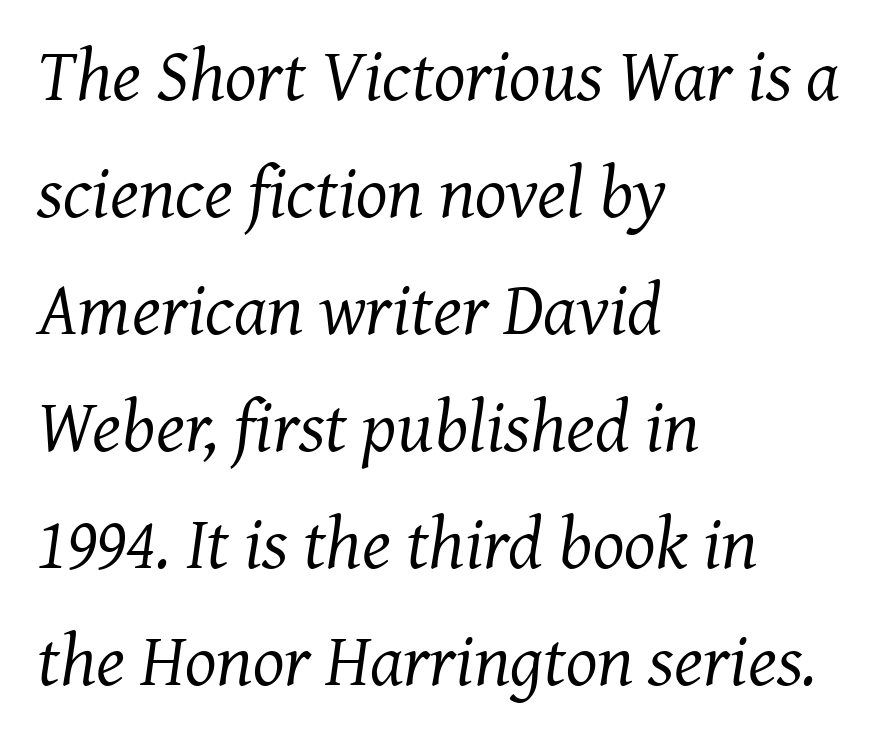
Q: Is the text bold? A: No.
Q: Is the text italic (slanted)? A: Yes, it leans right by about 7 degrees.
Q: Is the typeface a serif or a sans-serif typeface? A: Serif.
Q: Is the text underlined? A: No.
Q: How is the paragraph aligned? A: Left-aligned.
Q: Is the spacing between letters normal or unusually wide? A: Normal.
Q: Is the spacing between lines tight, normal or loose? A: Normal.
Q: Width (condensed, normal, or wide)? A: Normal.
Q: Stroke contrast? A: Medium.
Q: x-height? A: Medium.
Q: Monospaced? A: No.
